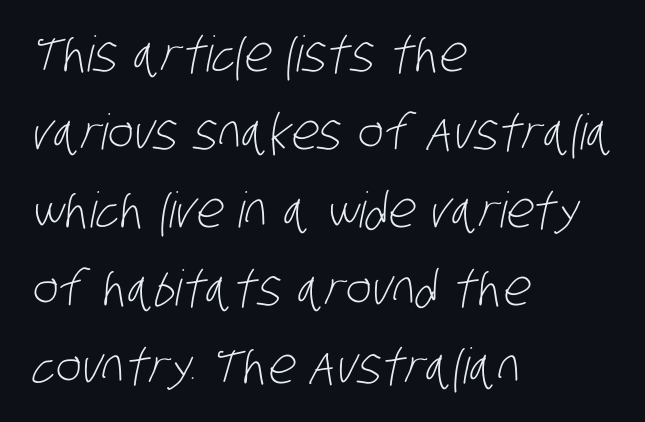
Default kerning and tracking; the words read as compact shapes. The rendering uses a moderate line-height, typical for paragraphs. A typesetter would call this proportional, since set widths differ per character. Leftover space on each line is placed entirely after the last word. Words float on clear page, feet unadorned.
